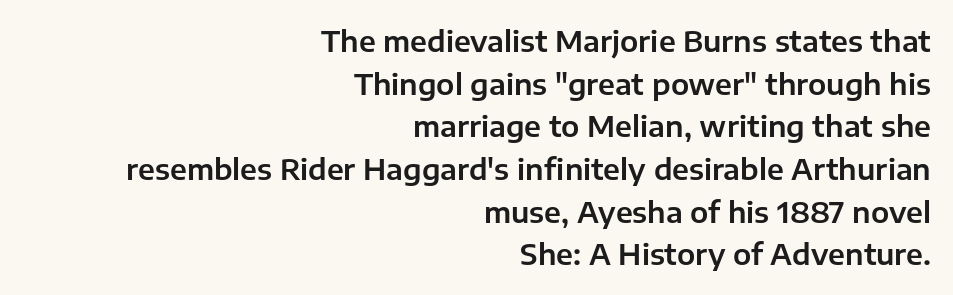
A student would call this right alignment; a typographer would say flush right, rag left. Normally led — the rows are evenly, conventionally spaced. A typesetter would call this proportional, since set widths differ per character. Just letters on the line, the space beneath them empty. The gaps between neighbouring characters are ordinary and unremarkable. Are there feet on the stems? There aren't — it's a sans.
